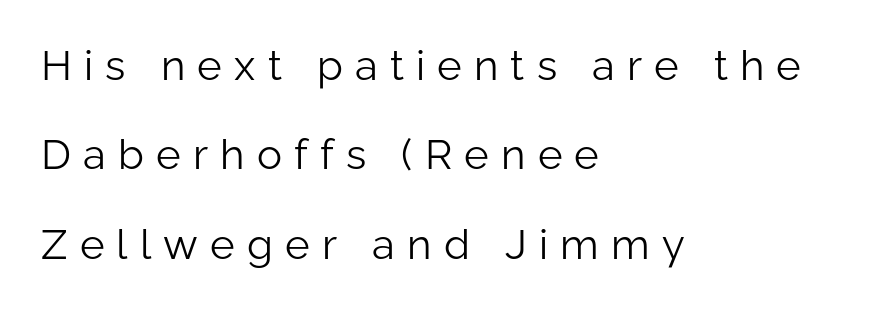
The rendering uses natural spacing where letterforms have individual widths. Posture: straight, roman, zero tilt. The ragged edge is on the right, which tells us the setting is flush left. Does extra space separate the letters? Yes, quite a lot of it.
